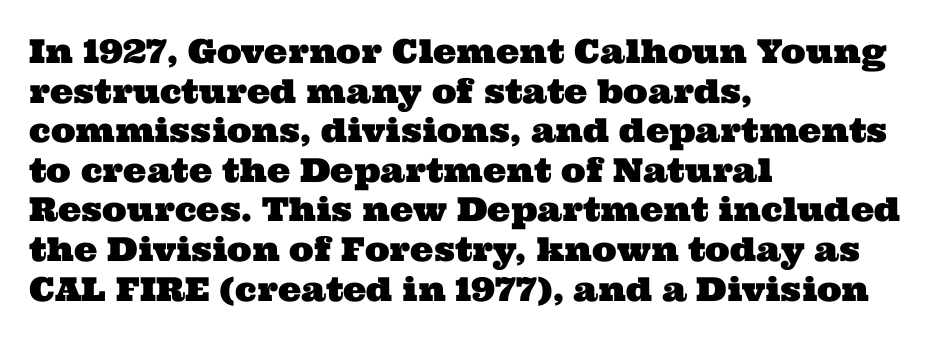
Q: Is the typeface a serif or a sans-serif typeface? A: Serif.
Q: Is the text underlined? A: No.
Q: How is the paragraph aligned? A: Left-aligned.
Q: Is the spacing between letters normal or unusually wide? A: Normal.
Q: Width (condensed, normal, or wide)? A: Wide.
Q: Stroke contrast? A: Medium.
Q: x-height? A: Medium.
Q: Monospaced? A: No.
